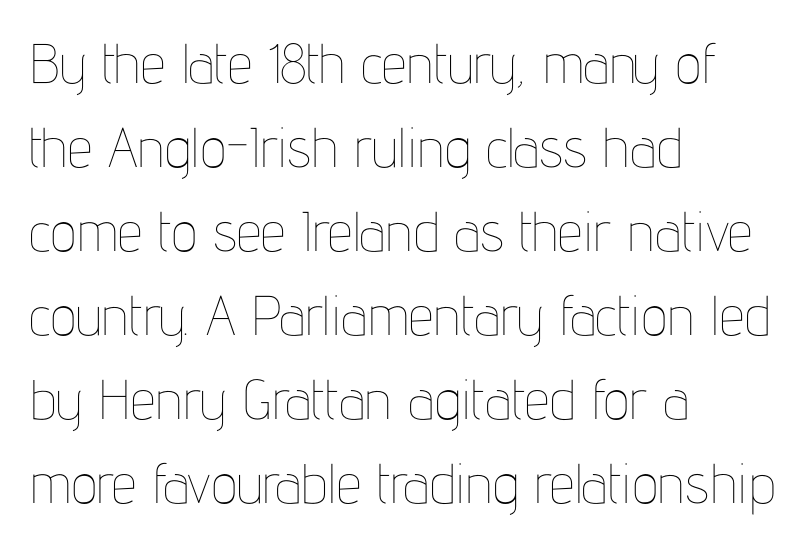
Decoration check: the copy has no underline. You could not count columns in this text — the font is proportionally spaced. Stems and bowls with no extra thickness — not bold. Do the letters lean? They stand straight. In terms of leading, this rendering sits right in the middle.
